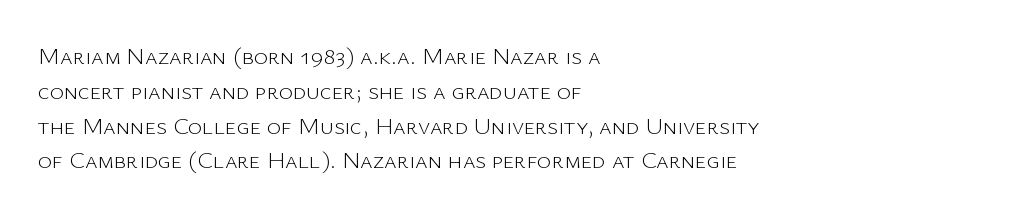
{"italic": "no", "bold": "no", "underline": "no", "align": "left", "line_spacing": "normal", "line_spacing_ratio": 1.45, "letter_spacing": "normal", "letter_spacing_em": 0.0, "glyph_px": 24}
